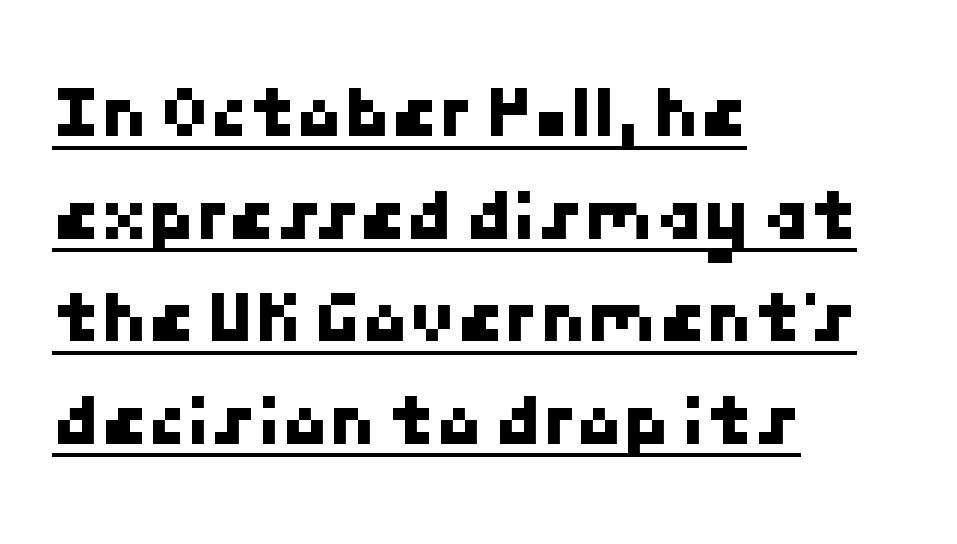
Horizontally, the lines are justified to the leading edge only. Whoever set this chose a conventional vertical rhythm. Beneath each row of characters lies a ruled line. The face used here is a sans, in the tradition of grotesques and geometrics.
